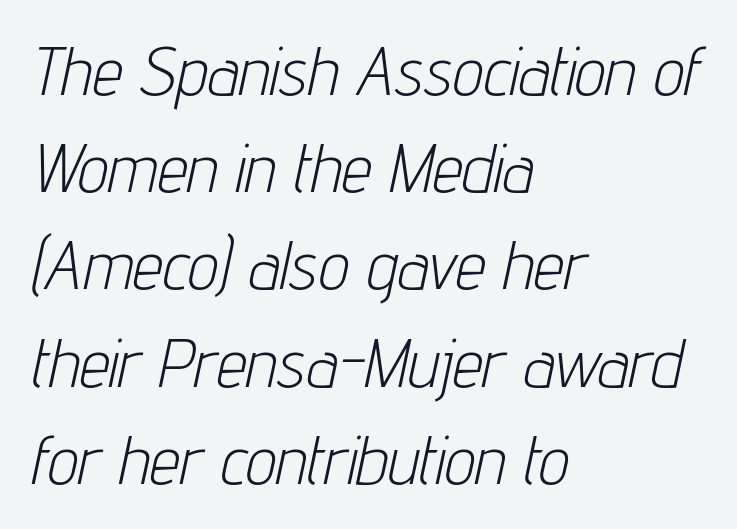
{"italic": "yes", "lean": "right", "slant_degrees": 12, "bold": "no", "weight": "light", "width": "condensed", "stroke_contrast": "low", "x_height": "medium", "monospaced": "no", "underline": "no", "align": "left", "line_spacing": "normal", "line_spacing_ratio": 1.43, "letter_spacing": "normal", "letter_spacing_em": 0.0, "glyph_px": 68}
